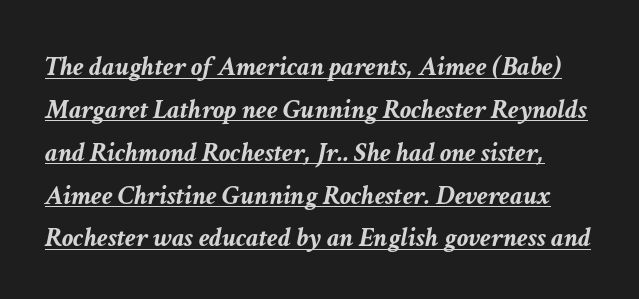
Q: Is the text bold? A: Yes.
Q: Is the text italic (slanted)? A: Yes, it leans right by about 11 degrees.
Q: Is the text underlined? A: Yes.
Q: Is the spacing between letters normal or unusually wide? A: Normal.
Q: Is the spacing between lines tight, normal or loose? A: Normal.
Q: Width (condensed, normal, or wide)? A: Normal.
Q: Stroke contrast? A: Low.
Q: x-height? A: Medium.
Q: Monospaced? A: No.
